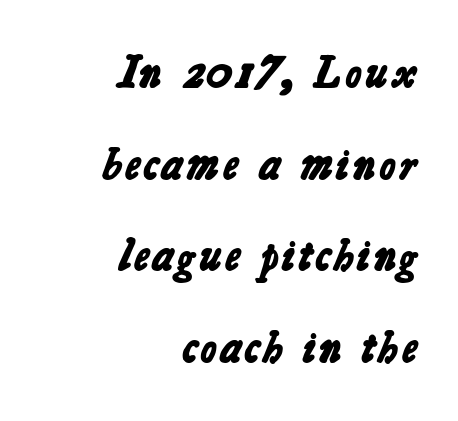
The image shows 44 px bold sans-serif type; set right-aligned, loose line spacing (2.08x), normal letter spacing, not underlined; low stroke contrast and a medium x-height.
